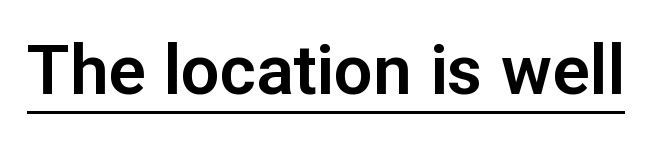
{"serif": "no", "italic": "no", "width": "normal", "stroke_contrast": "low", "x_height": "medium", "monospaced": "no", "underline": "yes", "letter_spacing": "normal", "letter_spacing_em": 0.0, "glyph_px": 69}
